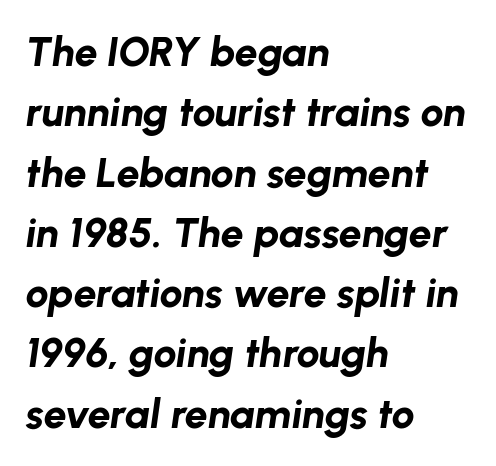
{"italic": "yes", "lean": "right", "slant_degrees": 8, "bold": "yes", "weight": "bold", "width": "normal", "stroke_contrast": "low", "x_height": "medium", "monospaced": "no", "underline": "no", "align": "left", "line_spacing": "normal", "line_spacing_ratio": 1.47, "letter_spacing": "normal", "letter_spacing_em": 0.0, "glyph_px": 41}
